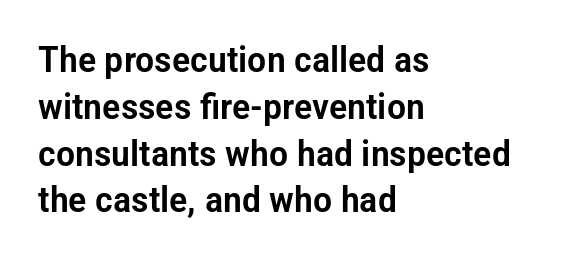
Q: Is the text italic (slanted)? A: No, it is upright.
Q: Is the typeface a serif or a sans-serif typeface? A: Sans-serif.
Q: Is the text underlined? A: No.
Q: How is the paragraph aligned? A: Left-aligned.
Q: Is the spacing between letters normal or unusually wide? A: Normal.
Q: Is the spacing between lines tight, normal or loose? A: Normal.
Q: Width (condensed, normal, or wide)? A: Condensed.
Q: Stroke contrast? A: Low.
Q: x-height? A: Medium.
Q: Monospaced? A: No.
